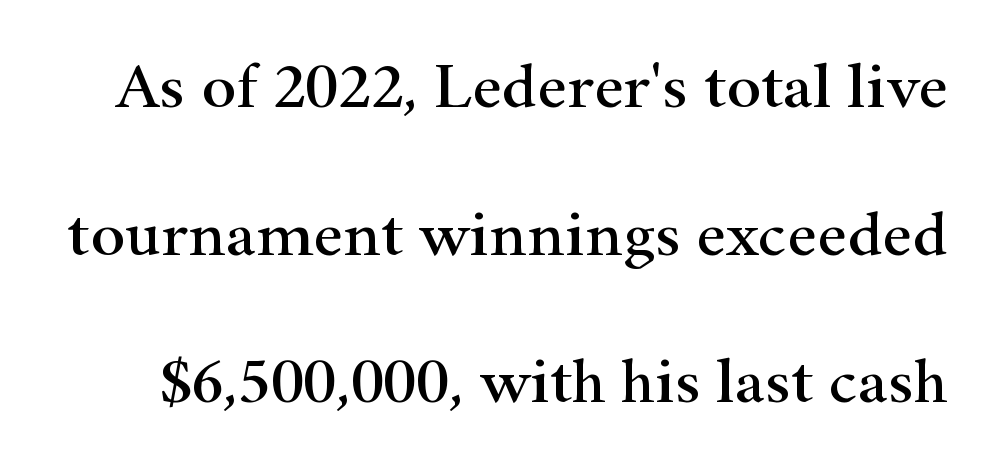
Notice the wide empty band between every row — that's loose leading. This sample uses a serif face. The specimen reads as upright at a glance. This rendering leaves character spacing at its baseline value.
